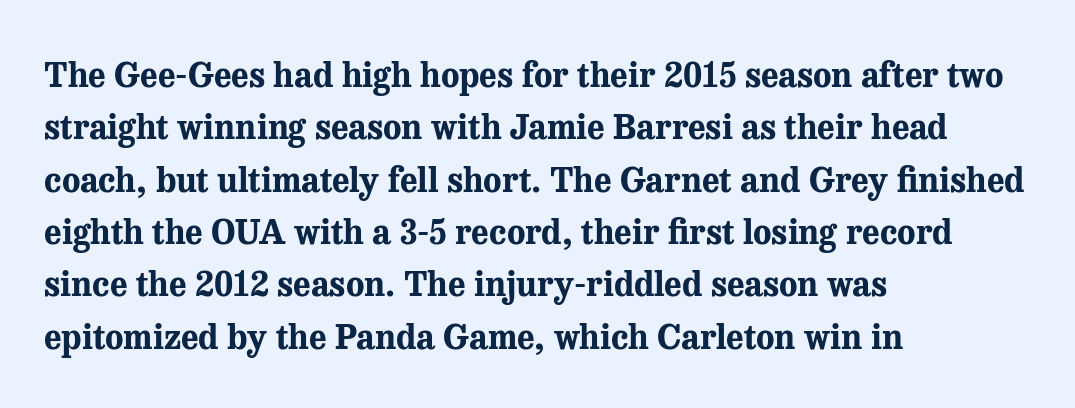
Compared with a centered layout, this one pins lines to the left instead. How would I describe the line gaps? Plain and ordinary. Is this a fixed-width face? No — the glyphs have proportional, varying widths. Beneath every word, the page is bare.
